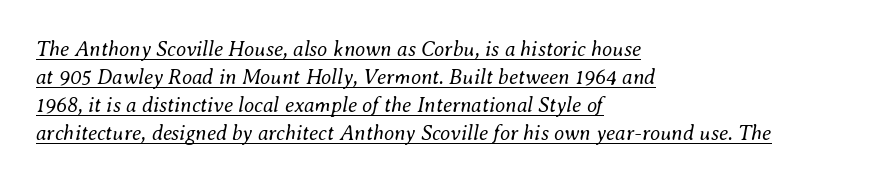
Q: Is the text bold? A: No.
Q: Is the text italic (slanted)? A: Yes, it leans right by about 8 degrees.
Q: Is the text underlined? A: Yes.
Q: How is the paragraph aligned? A: Left-aligned.
Q: Is the spacing between letters normal or unusually wide? A: Normal.
Q: Is the spacing between lines tight, normal or loose? A: Normal.
